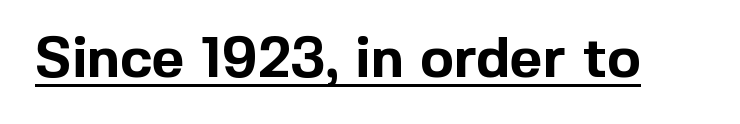
Q: Is the text bold? A: Yes.
Q: Is the text italic (slanted)? A: No, it is upright.
Q: Is the typeface a serif or a sans-serif typeface? A: Sans-serif.
Q: Is the text underlined? A: Yes.
Q: Is the spacing between letters normal or unusually wide? A: Normal.
Q: Width (condensed, normal, or wide)? A: Normal.
Q: x-height? A: Medium.
Q: Monospaced? A: No.
